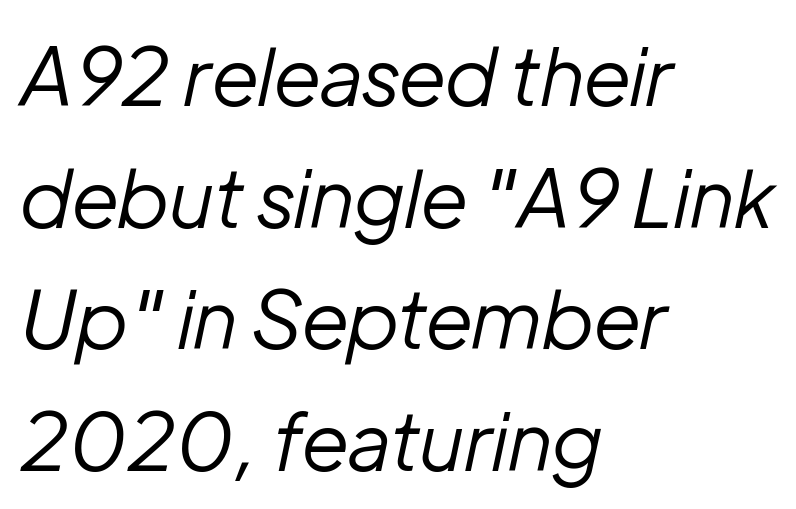
Q: Is the text bold? A: No.
Q: Is the text italic (slanted)? A: Yes, it leans right by about 12 degrees.
Q: Is the text underlined? A: No.
Q: How is the paragraph aligned? A: Left-aligned.
Q: Is the spacing between letters normal or unusually wide? A: Normal.
Q: Is the spacing between lines tight, normal or loose? A: Normal.
Q: Width (condensed, normal, or wide)? A: Normal.
Q: Stroke contrast? A: Low.
Q: x-height? A: Medium.
Q: Monospaced? A: No.
